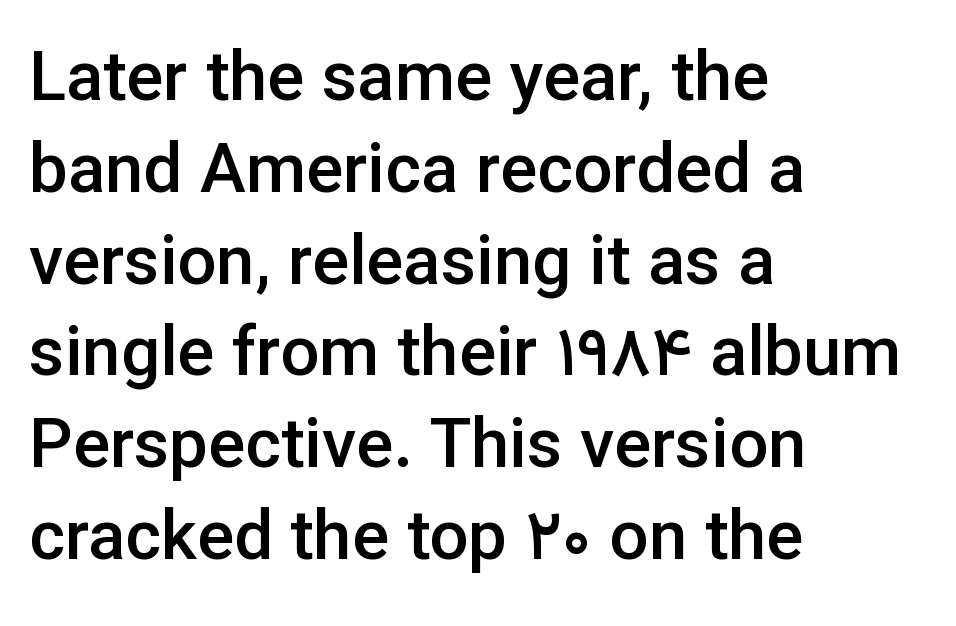
The image shows 69 px semibold sans-serif type, upright; set left-aligned, normal line spacing (1.33x), normal letter spacing, not underlined; low stroke contrast and a medium x-height.
